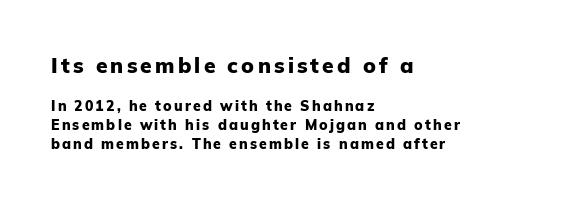
The image shows 21 px bold type, upright; set left-aligned, normal line spacing (1.35x), not underlined; the first (top) block is 1.5x larger.
